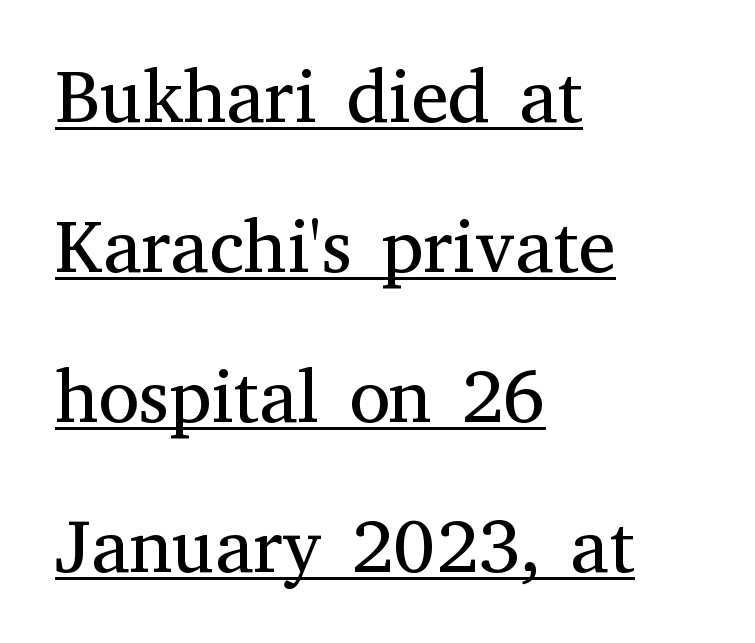
Heft: none added — not bold. Notice the wide empty band between every row — that's loose leading. Is this a fixed-width face? No — the glyphs have proportional, varying widths. The letters stand straight up with perfectly vertical stems. Nobody touched the tracking dial on this one. Compared with undecorated copy, this sample adds a rule below the words.
